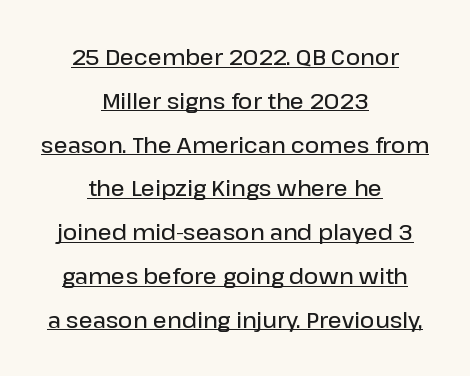
Loosely led — the rows are spread out. Does a line run under the words? Yes, clearly. The horizontal fit of the characters is conventional and even. Does the copy run flush right? No — it is centered line by line.
